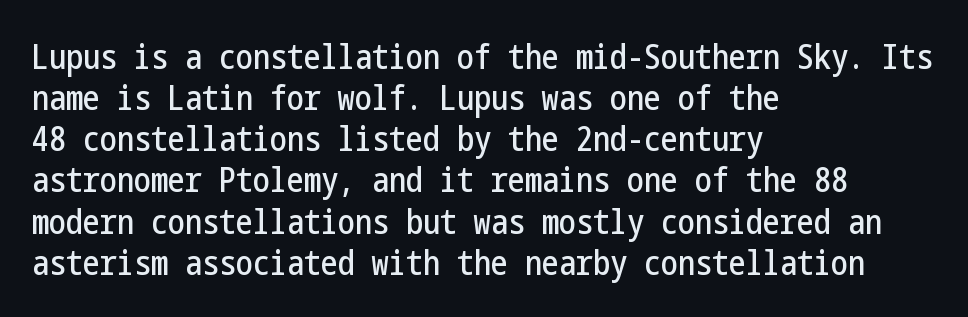
{"serif": "no", "italic": "no", "width": "condensed", "stroke_contrast": "low", "x_height": "medium", "underline": "no", "align": "left", "line_spacing_ratio": 1.21, "letter_spacing": "normal", "letter_spacing_em": 0.0, "glyph_px": 34}
